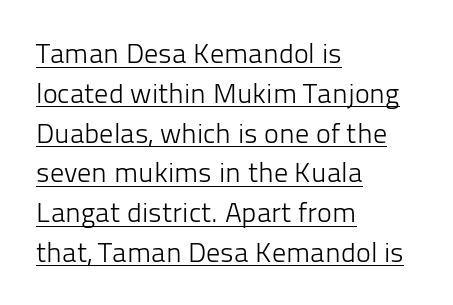
The image shows 28 px light sans-serif type, upright; set left-aligned, normal line spacing (1.42x), normal letter spacing, underlined; low stroke contrast and a medium x-height.
